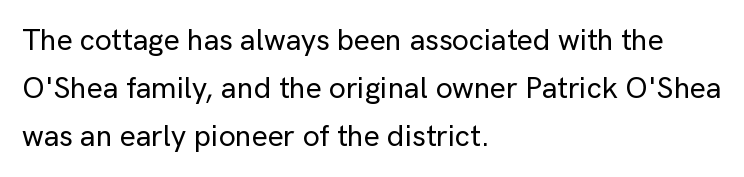
Q: Is the text italic (slanted)? A: No, it is upright.
Q: Is the typeface a serif or a sans-serif typeface? A: Sans-serif.
Q: Is the text underlined? A: No.
Q: How is the paragraph aligned? A: Left-aligned.
Q: Is the spacing between letters normal or unusually wide? A: Normal.
Q: Is the spacing between lines tight, normal or loose? A: Normal.
Q: Width (condensed, normal, or wide)? A: Normal.
Q: Stroke contrast? A: Low.
Q: x-height? A: Medium.
Q: Monospaced? A: No.
